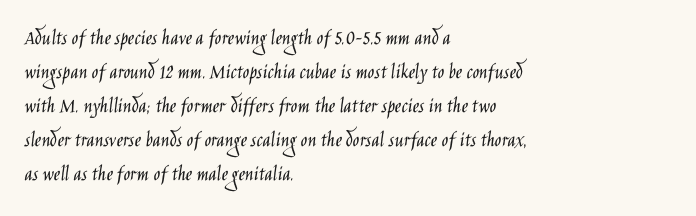
The image shows 22 px text type; set left-aligned, normal line spacing (1.54x), normal letter spacing, not underlined.
